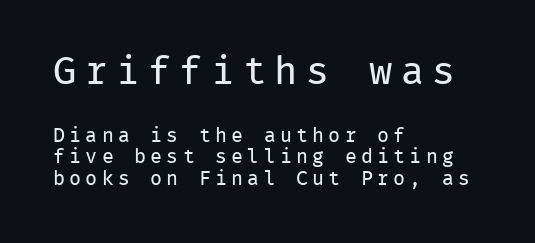
This rendering uses left alignment, leaving the right contour irregular. Weight: regular or lighter. The more generous point size was reserved for the upper chunk. Successive baselines arrive quickly, one right under another. These lines were composed using upright roman letters.
